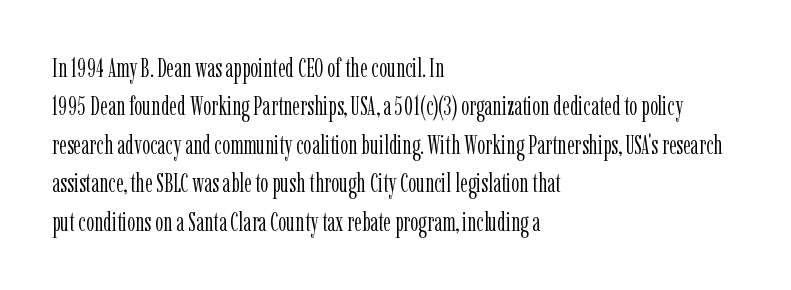
Leftover space on each line is placed entirely after the last word. The font sits on the lighter half of the weight spectrum, regular included. Here the glyphs are tracked normally, forming tight word shapes. Evenly set lines give the paragraph a standard silhouette. The area under the type is left untouched. The letters stand upright; this is a roman face.
